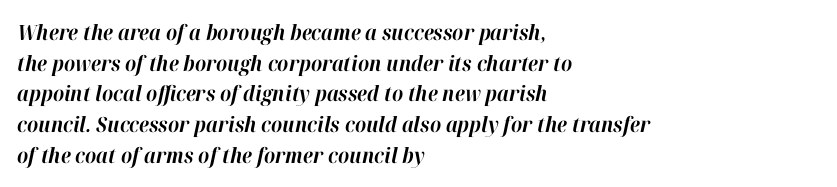
The image shows 21 px bold type, italic (leaning right); set left-aligned, normal line spacing (1.46x), normal letter spacing, not underlined.
